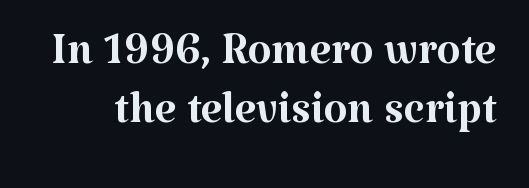
The image shows 61 px regular-weight serif type, upright; set tight line spacing (0.97x), normal letter spacing, not underlined; medium stroke contrast and a medium x-height.
